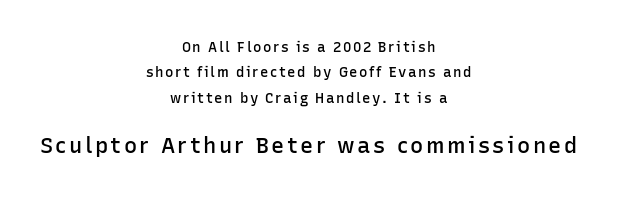
The image shows 22 px text type, upright; set centered, line spacing 1.82x, not underlined; the second (bottom) block is 1.57x larger.
